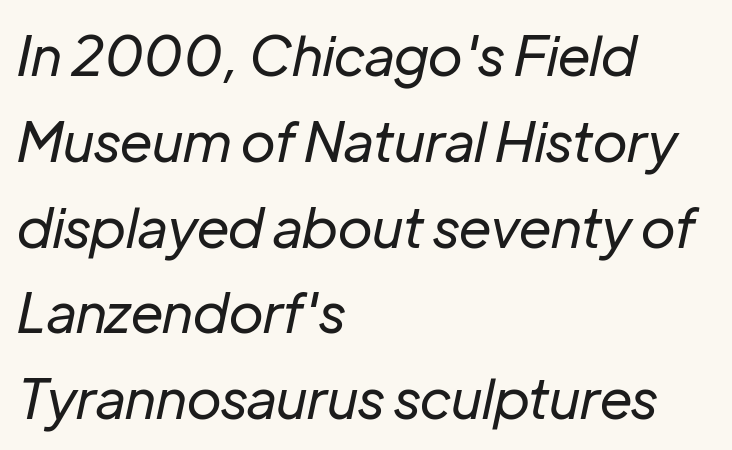
Q: Is the text bold? A: No.
Q: Is the text italic (slanted)? A: Yes, it leans right by about 12 degrees.
Q: Is the text underlined? A: No.
Q: How is the paragraph aligned? A: Left-aligned.
Q: Is the spacing between letters normal or unusually wide? A: Normal.
Q: Is the spacing between lines tight, normal or loose? A: Normal.
Q: Width (condensed, normal, or wide)? A: Normal.
Q: Stroke contrast? A: Low.
Q: x-height? A: Medium.
Q: Monospaced? A: No.
